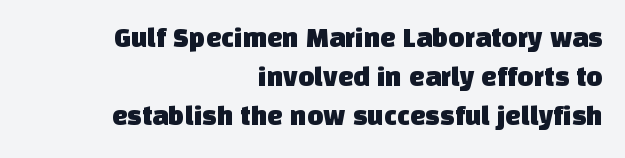
The image shows 28 px sans-serif type; set right-aligned, normal line spacing (1.39x), normal letter spacing, not underlined; low stroke contrast and a large x-height.
